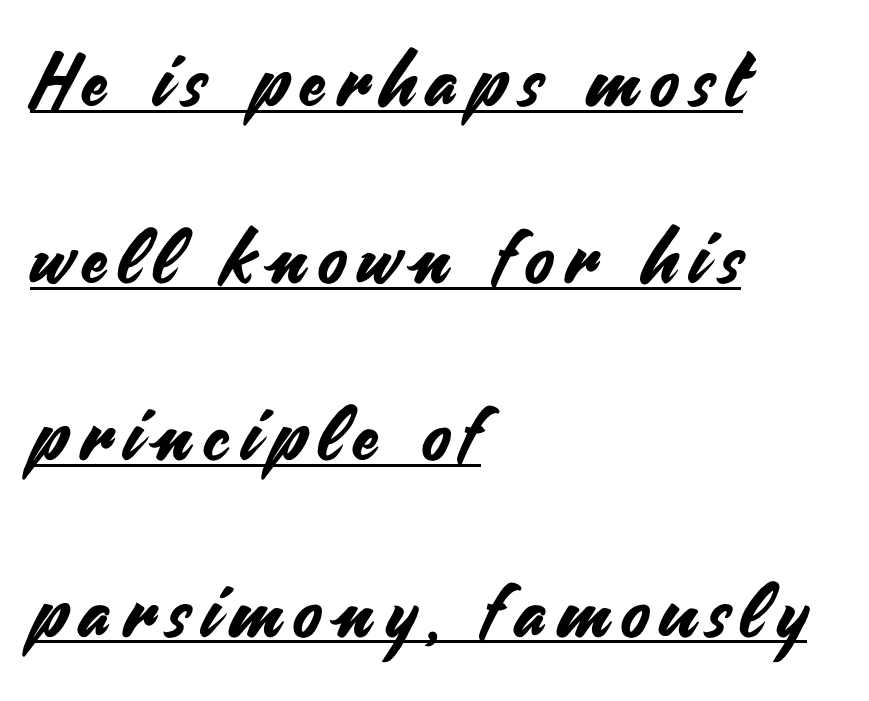
{"serif": "no", "width": "normal", "stroke_contrast": "medium", "x_height": "small", "monospaced": "no", "underline": "yes", "align": "left", "line_spacing": "loose", "line_spacing_ratio": 2.39, "glyph_px": 74}
